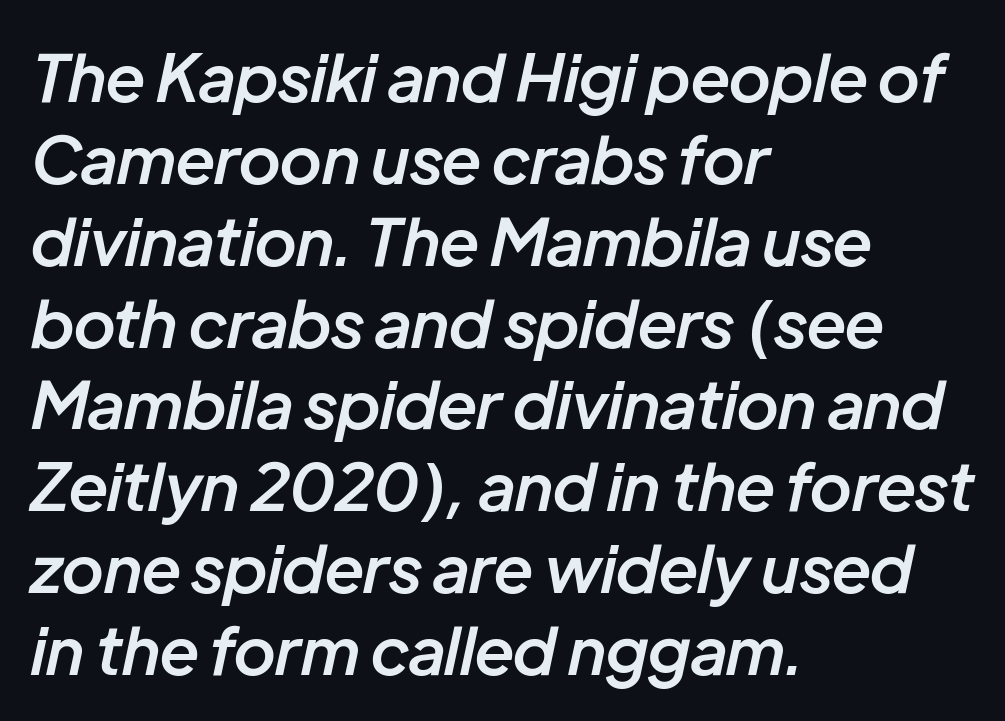
The image shows 66 px semibold type, italic (leaning right); set left-aligned, line spacing 1.24x, normal letter spacing, not underlined; low stroke contrast and a medium x-height.
